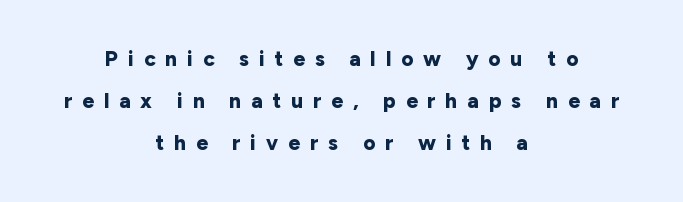
Posture: straight, roman, zero tilt. Each glyph is drawn with heavy, bold strokes. Honestly, the letter spacing is so wide it's the main thing you notice. Each new line begins a long way beneath the previous one. A clean baseline with only descenders dipping below it.
